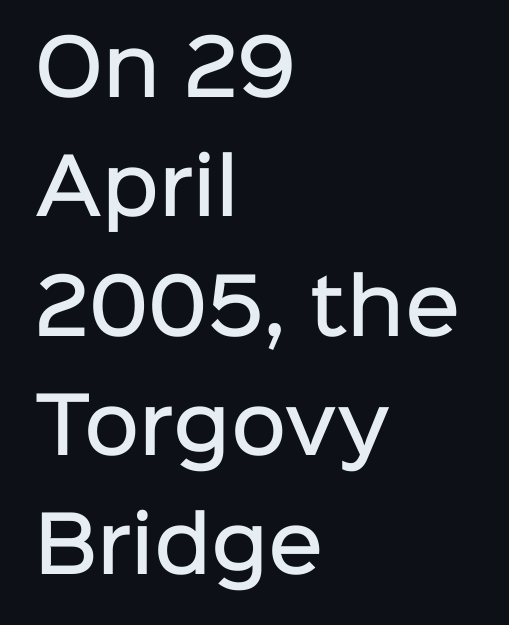
{"serif": "no", "italic": "no", "bold": "semi", "weight": "semibold", "width": "normal", "stroke_contrast": "low", "x_height": "medium", "monospaced": "no", "underline": "no", "align": "left", "line_spacing": "normal", "line_spacing_ratio": 1.57, "letter_spacing": "normal", "letter_spacing_em": 0.0, "glyph_px": 76}
